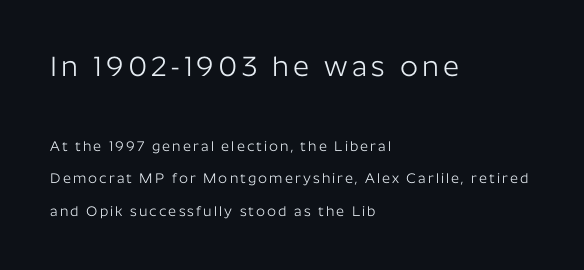
Q: Is the text bold? A: No.
Q: Is the text italic (slanted)? A: No, it is upright.
Q: Is the typeface a serif or a sans-serif typeface? A: Sans-serif.
Q: Is the text underlined? A: No.
Q: How is the paragraph aligned? A: Left-aligned.
Q: Is the spacing between lines tight, normal or loose? A: Loose.
Q: Which block of text is set in a larger size, the first (top) or the second (bottom)? A: The first (top) one.
Q: Width (condensed, normal, or wide)? A: Normal.
Q: Stroke contrast? A: Low.
Q: x-height? A: Medium.
Q: Monospaced? A: No.
